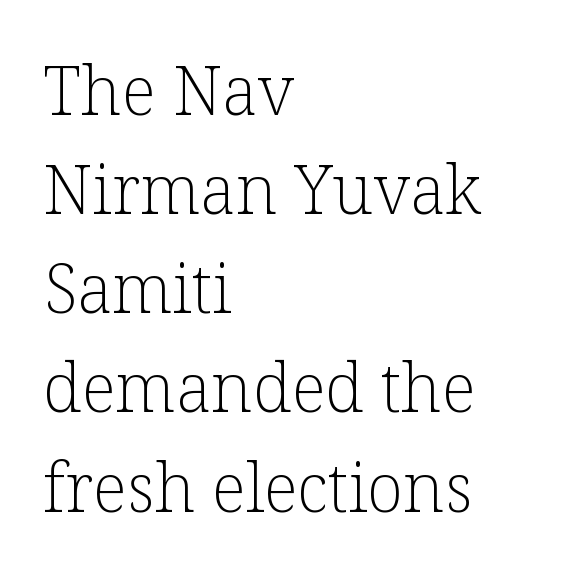
Q: Is the text bold? A: No.
Q: Is the text italic (slanted)? A: No, it is upright.
Q: Is the typeface a serif or a sans-serif typeface? A: Serif.
Q: Is the text underlined? A: No.
Q: How is the paragraph aligned? A: Left-aligned.
Q: Is the spacing between letters normal or unusually wide? A: Normal.
Q: Is the spacing between lines tight, normal or loose? A: Normal.
Q: Width (condensed, normal, or wide)? A: Normal.
Q: Stroke contrast? A: Low.
Q: x-height? A: Medium.
Q: Monospaced? A: No.
